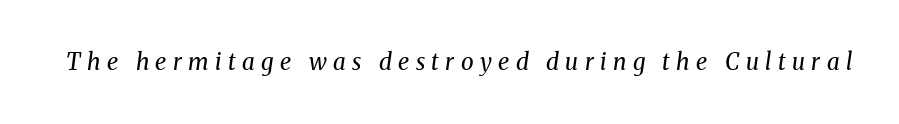
Quick note: italic. Check the space under the baseline: it is left empty. Honestly, the letter spacing is so wide it's the main thing you notice. Ink coverage per letter is moderate at most.
